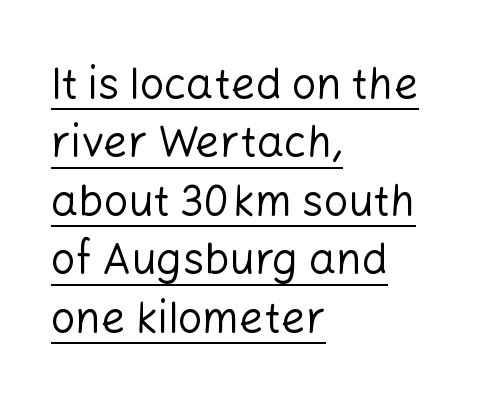
The image shows 43 px regular-weight sans-serif type, upright; set left-aligned, normal line spacing (1.36x), normal letter spacing, underlined; low stroke contrast and a medium x-height.
